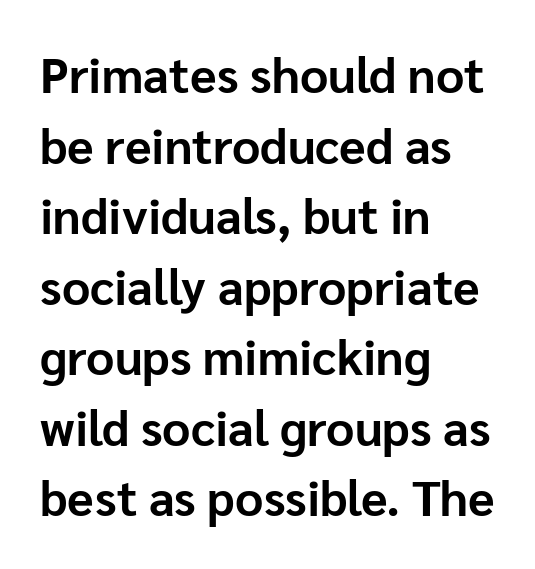
Q: Is the text bold? A: Yes.
Q: Is the text italic (slanted)? A: No, it is upright.
Q: Is the typeface a serif or a sans-serif typeface? A: Sans-serif.
Q: Is the text underlined? A: No.
Q: How is the paragraph aligned? A: Left-aligned.
Q: Is the spacing between letters normal or unusually wide? A: Normal.
Q: Is the spacing between lines tight, normal or loose? A: Normal.
Q: Width (condensed, normal, or wide)? A: Normal.
Q: Stroke contrast? A: Low.
Q: x-height? A: Medium.
Q: Monospaced? A: No.
